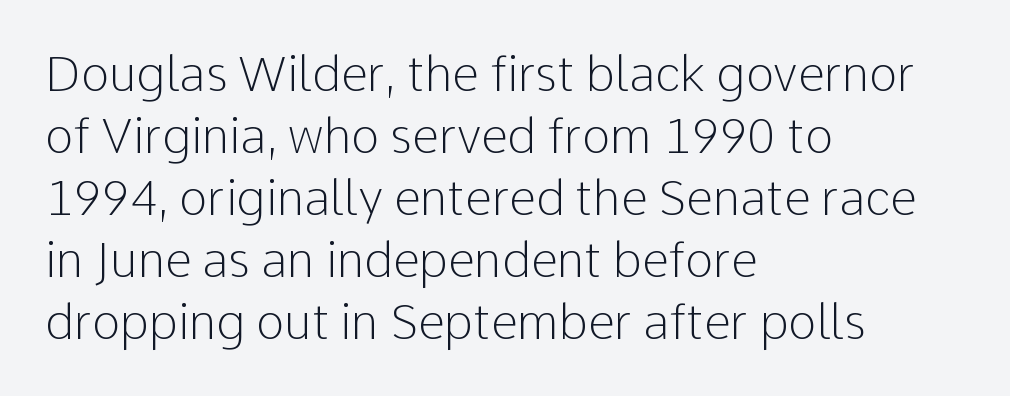
The image shows 48 px light sans-serif type, upright; set left-aligned, normal line spacing (1.29x), normal letter spacing, not underlined; low stroke contrast and a medium x-height.
